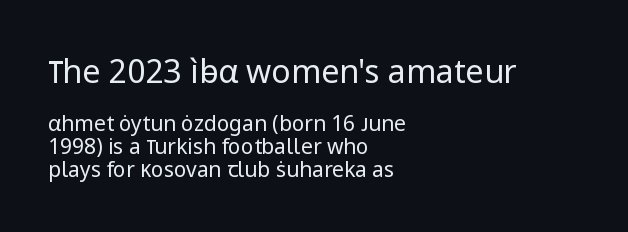
Interline gaps are noticeably narrow in this sample. Does the lettering tilt? It doesn't — this is upright. Descenders are the only things crossing below the line. Ink coverage per letter is moderate at most. Which margin do the lines hug? The left one — the right edge is uneven.
